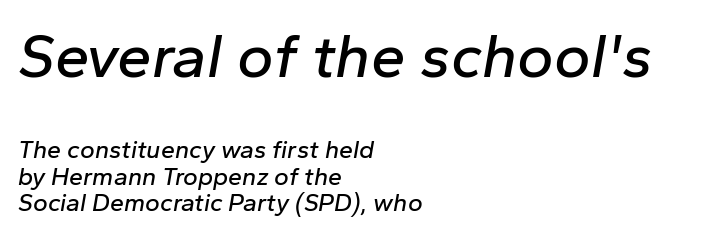
This sample has the flowing, uneven cadence of proportional lettering. Anything drawn beneath the words? Only blank space. The emphasis by scale lands on block number one, above. Vertically, the passage feels compressed, each row crowding the next. This is oblique type, the kind used for emphasis or titles.
